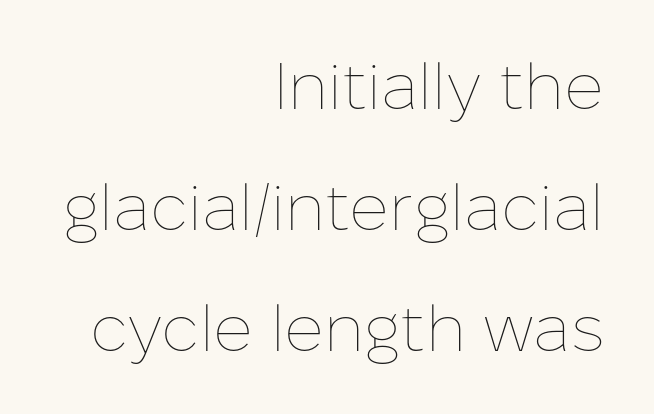
Is the block centered? No — it sits flush against the right margin. The string is rendered with underlining switched off. You could not count columns in this text — the font is proportionally spaced. The lettering holds an erect, upright posture throughout. Tracking value appears to be zero — textbook default spacing. The letterforms sit at book weight or below.
